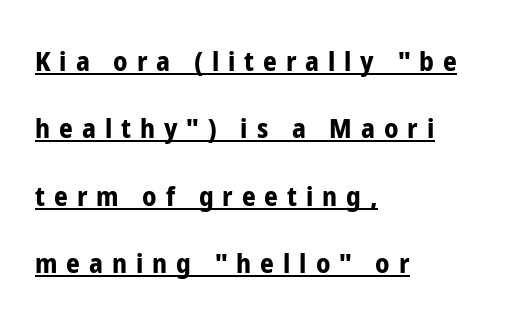
{"italic": "no", "bold": "yes", "underline": "yes", "align": "left", "line_spacing": "loose", "line_spacing_ratio": 2.5, "letter_spacing": "wide", "letter_spacing_em": 0.33, "glyph_px": 27}
